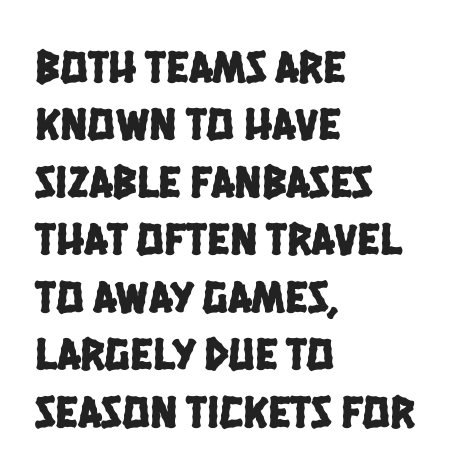
Normally led — the rows are evenly, conventionally spaced. Typeset ragged right — the left edge is the straight one. The face used here is proportionally spaced, like ordinary book or web type. Each row of text sits above clean, open space.
